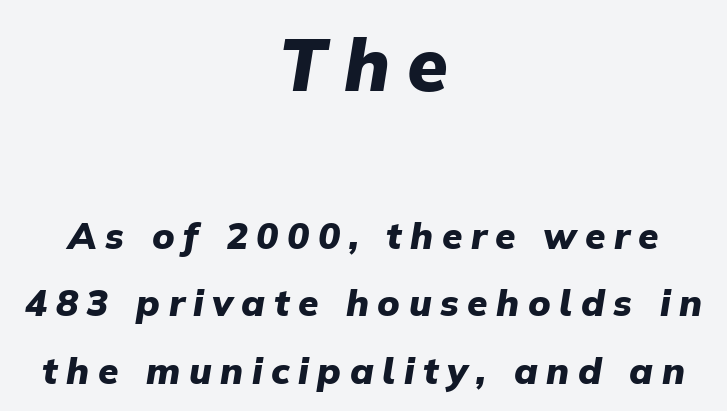
Q: Is the text bold? A: Yes.
Q: Is the text italic (slanted)? A: Yes, it leans right by about 9 degrees.
Q: Is the text underlined? A: No.
Q: How is the paragraph aligned? A: Centered.
Q: Is the spacing between letters normal or unusually wide? A: Unusually wide.
Q: Which block of text is set in a larger size, the first (top) or the second (bottom)? A: The first (top) one.
Q: Width (condensed, normal, or wide)? A: Normal.
Q: Stroke contrast? A: Low.
Q: x-height? A: Medium.
Q: Monospaced? A: No.
